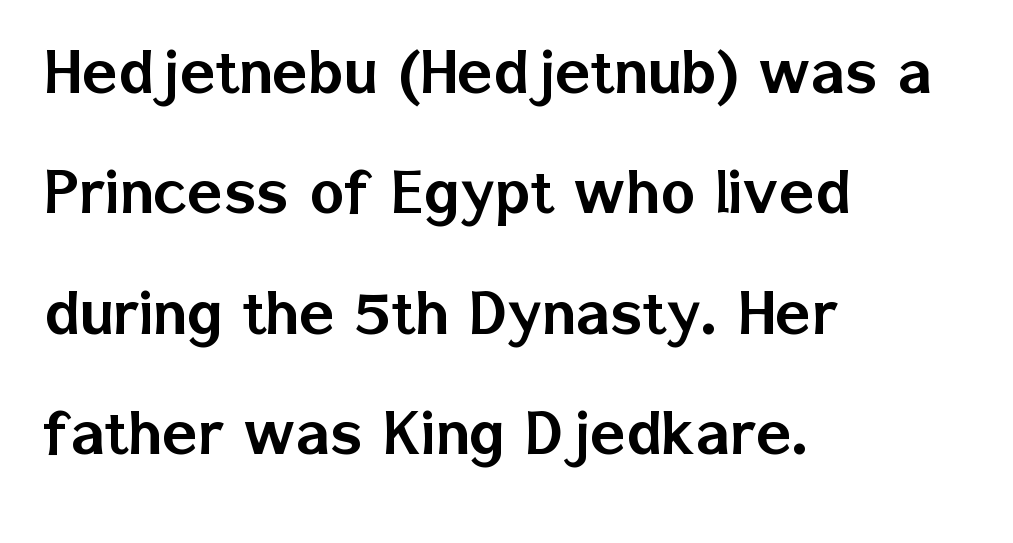
Q: Is the text italic (slanted)? A: No, it is upright.
Q: Is the typeface a serif or a sans-serif typeface? A: Sans-serif.
Q: Is the text underlined? A: No.
Q: How is the paragraph aligned? A: Left-aligned.
Q: Is the spacing between letters normal or unusually wide? A: Normal.
Q: Is the spacing between lines tight, normal or loose? A: Normal.
Q: Width (condensed, normal, or wide)? A: Normal.
Q: Stroke contrast? A: Low.
Q: x-height? A: Medium.
Q: Monospaced? A: No.
